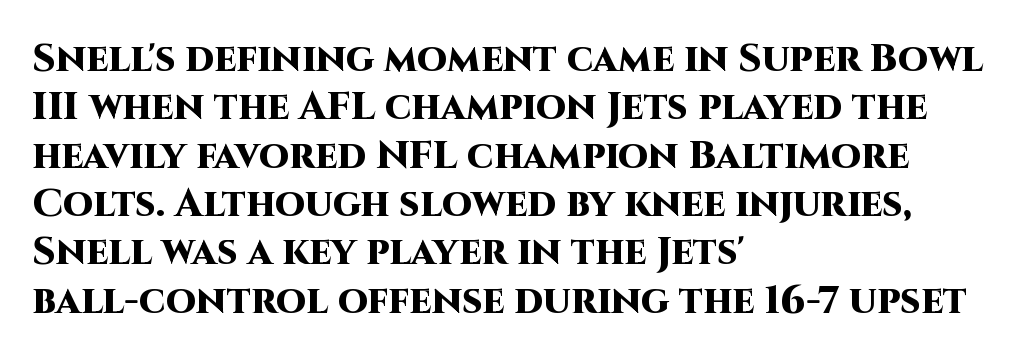
Q: Is the text bold? A: Yes.
Q: Is the text italic (slanted)? A: No, it is upright.
Q: Is the typeface a serif or a sans-serif typeface? A: Sans-serif.
Q: Is the text underlined? A: No.
Q: How is the paragraph aligned? A: Left-aligned.
Q: Is the spacing between letters normal or unusually wide? A: Normal.
Q: Width (condensed, normal, or wide)? A: Normal.
Q: Stroke contrast? A: High.
Q: x-height? A: Large.
Q: Monospaced? A: No.
